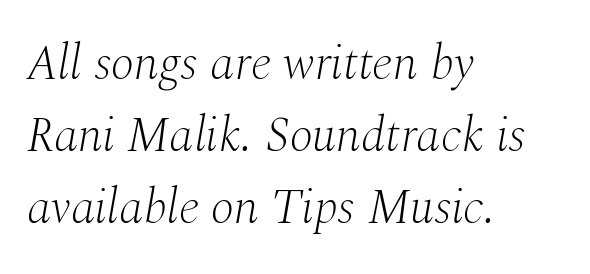
Anything drawn beneath the words? Only blank space. This sample has the flowing, uneven cadence of proportional lettering. Normally led — the rows are evenly, conventionally spaced. Every character sits at an angle, as italics do. Letterform terminals end in serifs throughout the passage.
